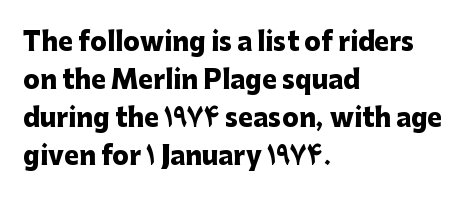
The image shows 25 px bold type, upright; set left-aligned, normal line spacing (1.52x), normal letter spacing, not underlined.
